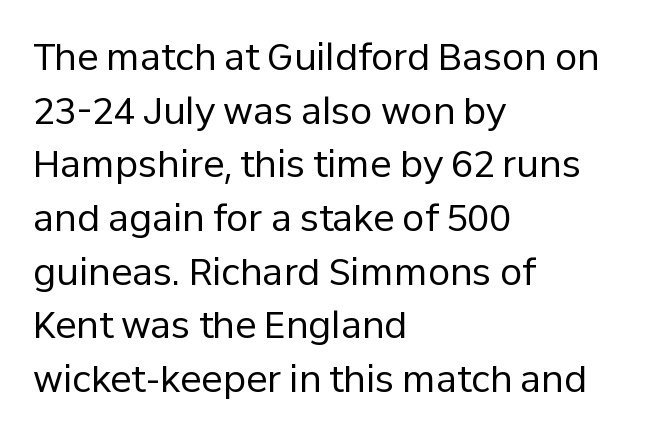
The image shows 36 px regular-weight sans-serif type, upright; set left-aligned, normal line spacing (1.49x), normal letter spacing, not underlined; low stroke contrast and a medium x-height.
